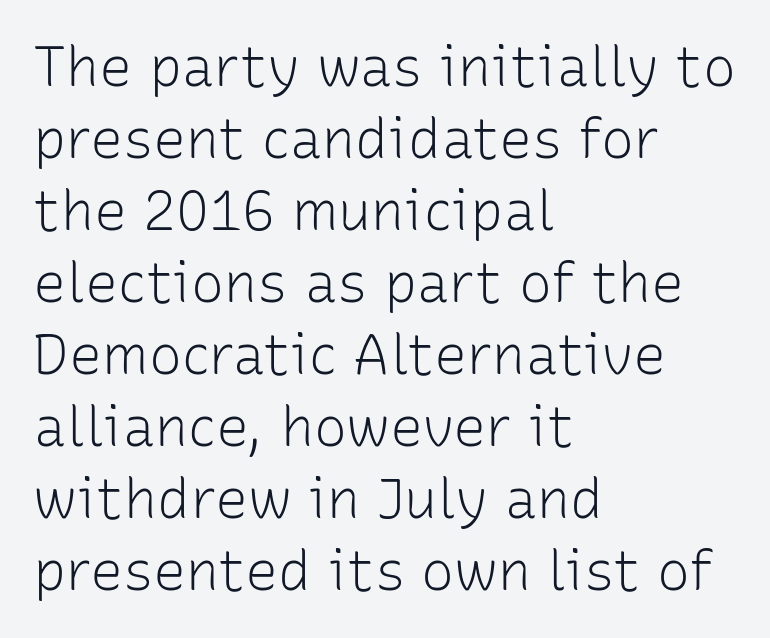
Nope, not italic — everything's standing straight. No word sits above an underline. Each letter keeps its own natural width here, so spacing adapts to shape. Line beginnings align vertically; line endings do not.
